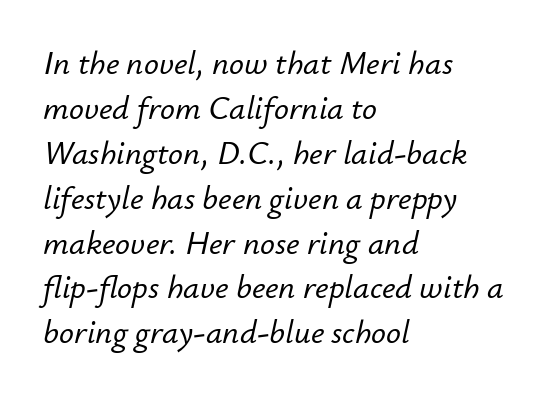
{"italic": "yes", "lean": "right", "slant_degrees": 12, "width": "normal", "stroke_contrast": "low", "x_height": "small", "monospaced": "no", "underline": "no", "align": "left", "line_spacing": "normal", "line_spacing_ratio": 1.36, "letter_spacing": "normal", "letter_spacing_em": 0.0, "glyph_px": 33}
